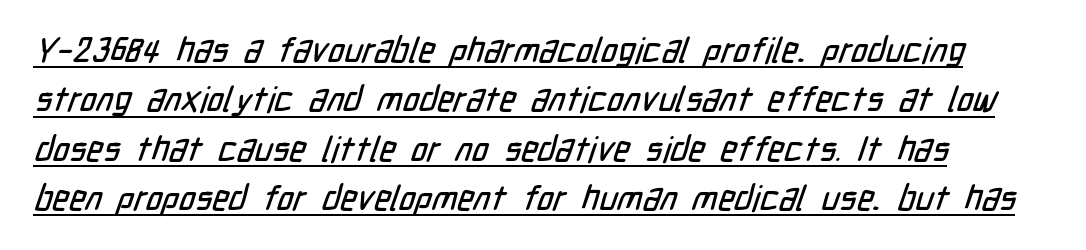
The rendering uses a moderate line-height, typical for paragraphs. Do the characters align in a grid? No, the font is proportional. In terms of letterspacing, this is plain default setting. If you drew a ruler down the left edge, every line would touch it.
